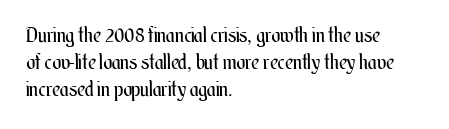
The image shows 21 px text type, upright; set left-aligned, normal line spacing (1.29x), normal letter spacing, not underlined.
